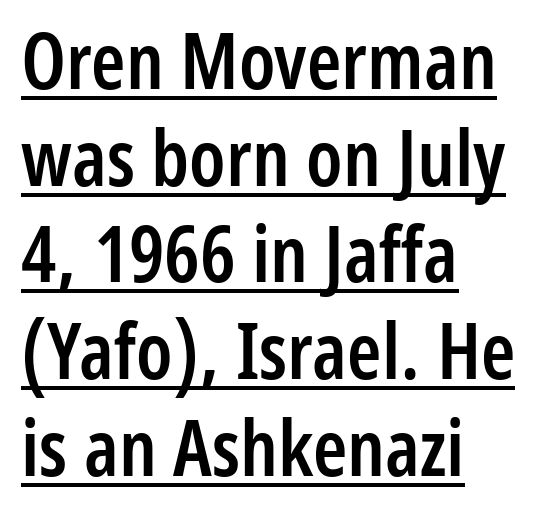
Compared with an ordinary text face, these strokes are moderately heavier — a semibold. The type family on display is of the sans-serif kind. Do the characters align in a grid? No, the font is proportional. These lines stack with their left ends in a neat column. Between one letter and the next there's only the usual sliver of space.
